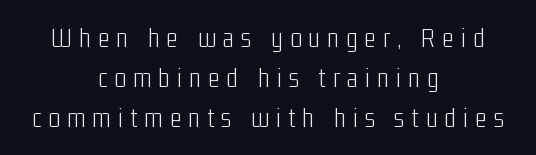
Regarding leading, the lines here are spaced in the standard way. Neither beginnings nor endings align; midpoints do. These lines have a slow, spaced-out rhythm from letter to letter. The letterforms sit at book weight or below. Every stem runs plumb, perpendicular to the baseline. The words here are not underlined.
